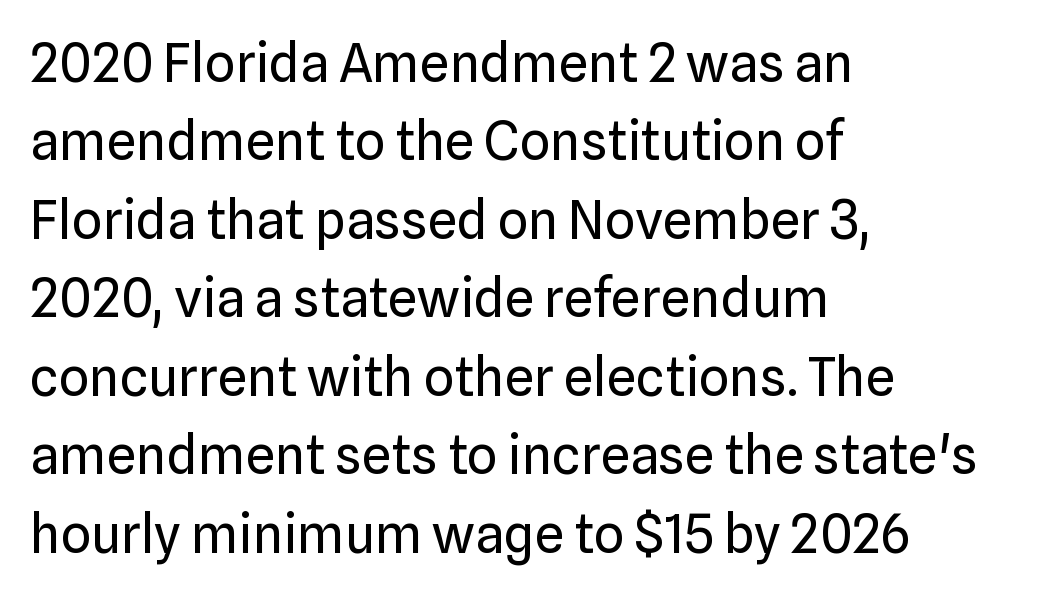
The image shows 53 px regular-weight sans-serif type, upright; set left-aligned, normal line spacing (1.48x), normal letter spacing, not underlined; low stroke contrast and a medium x-height.
